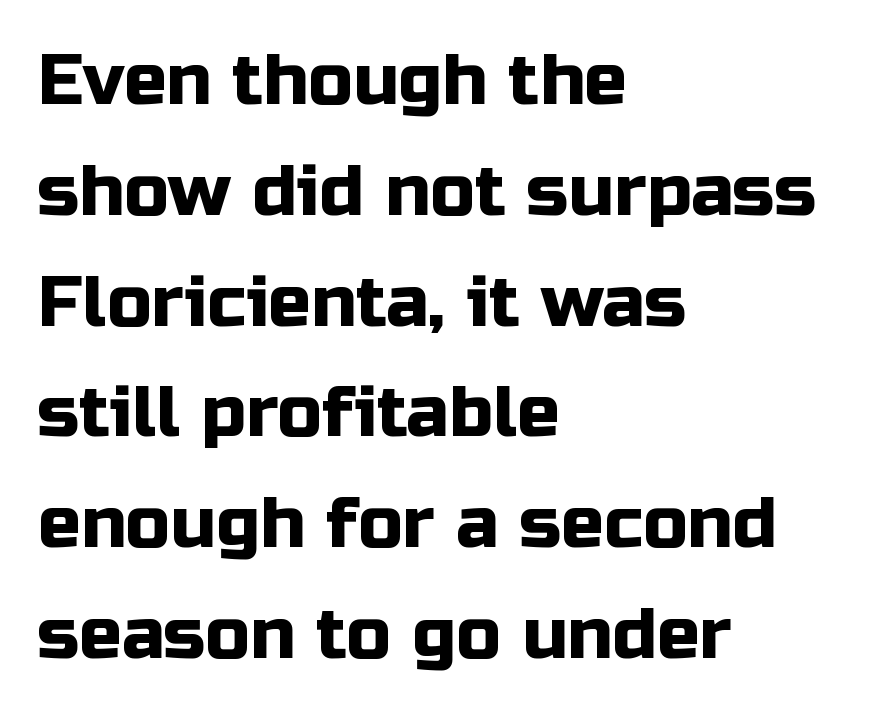
{"serif": "no", "italic": "no", "width": "normal", "stroke_contrast": "low", "x_height": "medium", "monospaced": "no", "underline": "no", "align": "left", "line_spacing": "normal", "line_spacing_ratio": 1.56, "letter_spacing": "normal", "letter_spacing_em": 0.0, "glyph_px": 71}
